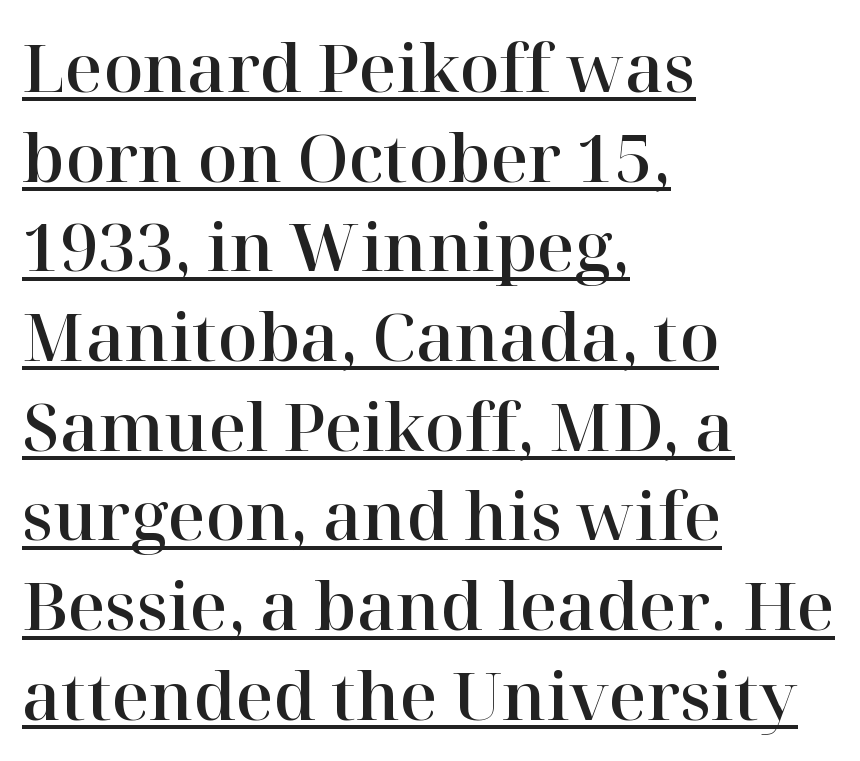
{"serif": "yes", "italic": "no", "width": "normal", "stroke_contrast": "high", "x_height": "medium", "monospaced": "no", "underline": "yes", "align": "left", "line_spacing": "normal", "line_spacing_ratio": 1.38, "letter_spacing": "normal", "letter_spacing_em": 0.0, "glyph_px": 65}
